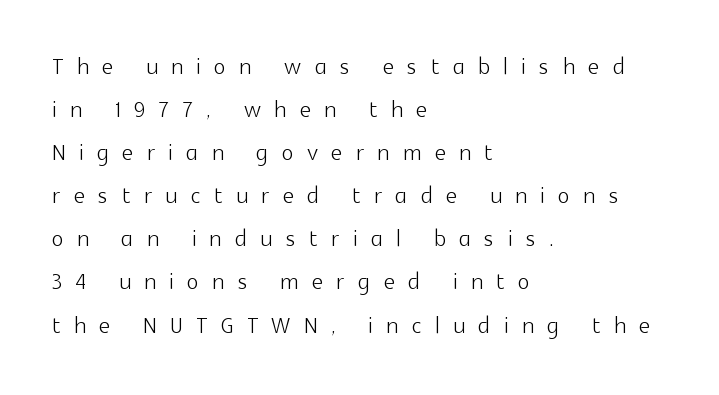
{"serif": "no", "italic": "no", "bold": "no", "weight": "light", "width": "normal", "x_height": "medium", "monospaced": "no", "underline": "no", "align": "left", "line_spacing": "normal", "line_spacing_ratio": 1.39, "letter_spacing": "wide", "letter_spacing_em": 0.44, "glyph_px": 31}
